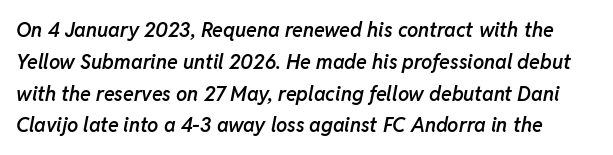
Q: Is the text bold? A: Semi-bold.
Q: Is the text italic (slanted)? A: Yes, it leans right by about 11 degrees.
Q: Is the text underlined? A: No.
Q: Is the spacing between letters normal or unusually wide? A: Normal.
Q: Is the spacing between lines tight, normal or loose? A: Normal.
